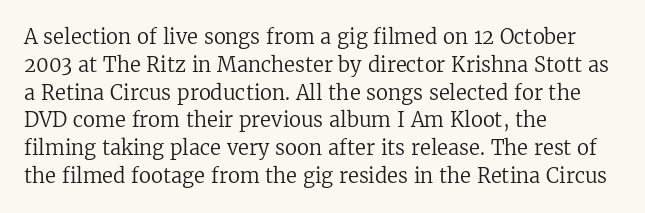
Q: Is the text bold? A: No.
Q: Is the text italic (slanted)? A: No, it is upright.
Q: Is the text underlined? A: No.
Q: How is the paragraph aligned? A: Left-aligned.
Q: Is the spacing between letters normal or unusually wide? A: Normal.
Q: Is the spacing between lines tight, normal or loose? A: Normal.
